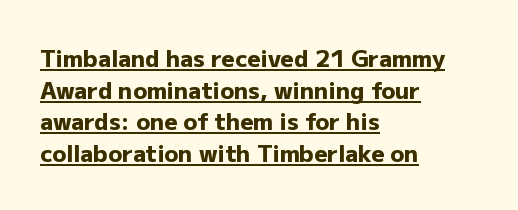
Q: Is the text bold? A: Yes.
Q: Is the text italic (slanted)? A: No, it is upright.
Q: Is the text underlined? A: Yes.
Q: How is the paragraph aligned? A: Left-aligned.
Q: Is the spacing between letters normal or unusually wide? A: Normal.
Q: Is the spacing between lines tight, normal or loose? A: Normal.
